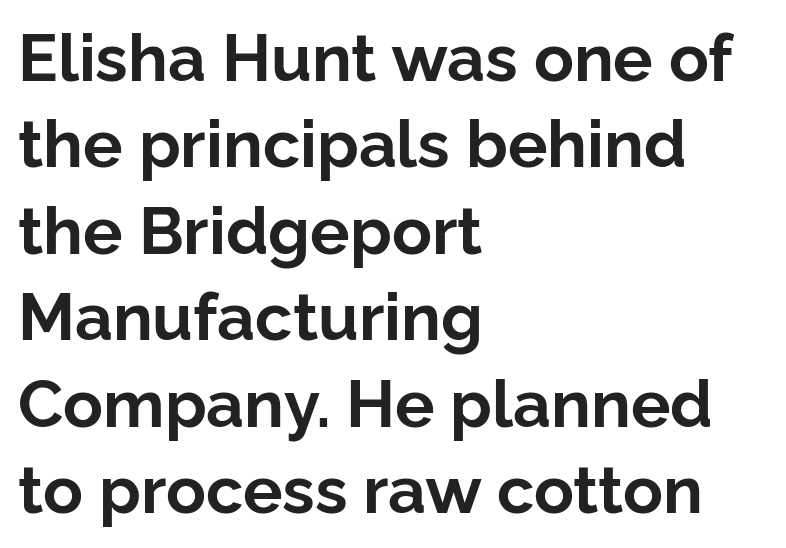
How heavy is the stroke? Heavy — this is a bold. This sample is left-justified, so line endings fall wherever the words run out. You could call the tracking neutral — neither tight nor loose. Note: no serifs on the glyphs. Underline: absent.
